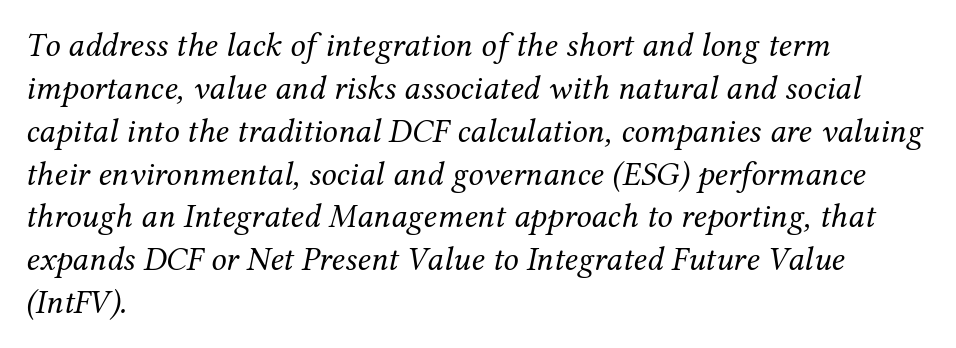
Horizontal alignment here is leftward, the default for most running prose. Bold? No — there's no thickening of the strokes. Type without underlining. A typesetter would call this proportional, since set widths differ per character. The passage shown stacks its lines at a standard gap. The rendering applies a slant to the glyphs.
